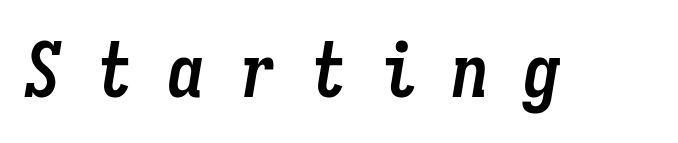
Q: Is the text bold? A: Yes.
Q: Is the text italic (slanted)? A: Yes, it leans right by about 9 degrees.
Q: Is the text underlined? A: No.
Q: Is the spacing between letters normal or unusually wide? A: Unusually wide.
Q: Width (condensed, normal, or wide)? A: Condensed.
Q: Stroke contrast? A: Low.
Q: x-height? A: Medium.
Q: Monospaced? A: Yes.
